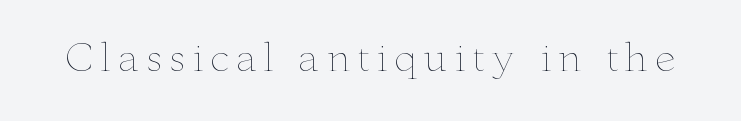
The image shows 38 px thin, wide type, upright; set not underlined; low stroke contrast and a small x-height.
